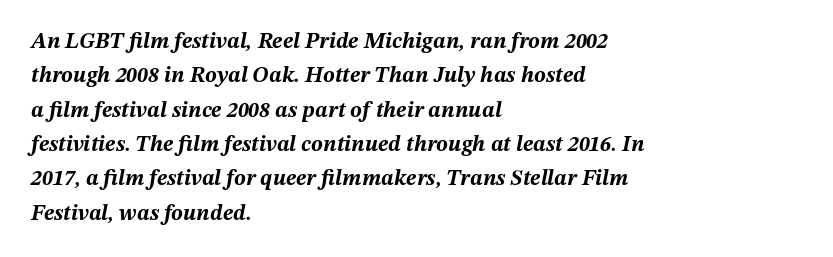
{"italic": "yes", "lean": "right", "slant_degrees": 12, "bold": "yes", "underline": "no", "align": "left", "line_spacing": "normal", "line_spacing_ratio": 1.56, "letter_spacing": "normal", "letter_spacing_em": 0.0, "glyph_px": 22}
